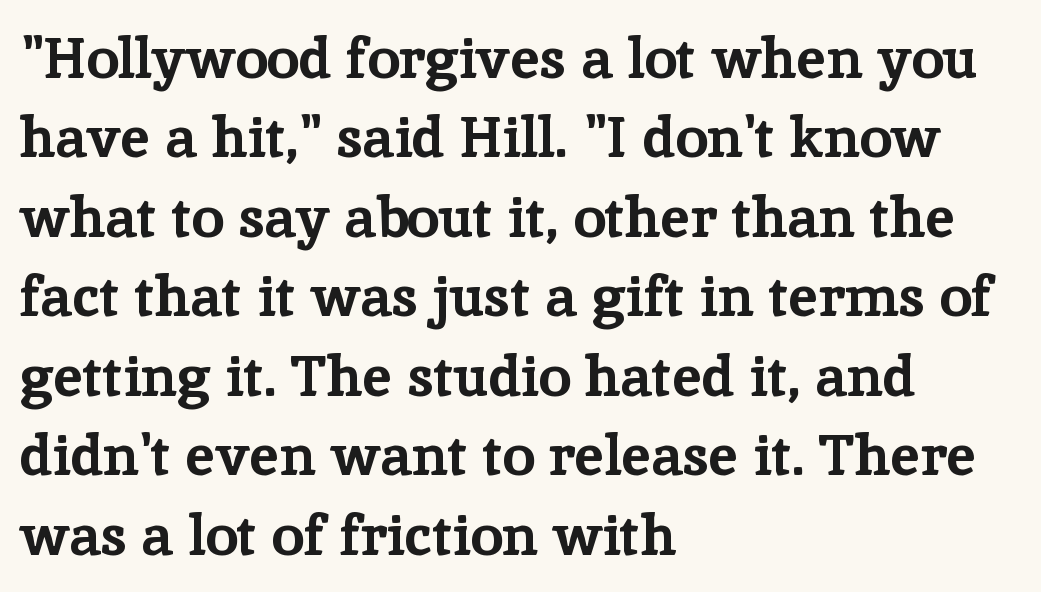
{"serif": "yes", "italic": "no", "bold": "yes", "weight": "bold", "width": "normal", "stroke_contrast": "low", "x_height": "medium", "monospaced": "no", "underline": "no", "align": "left", "line_spacing": "normal", "line_spacing_ratio": 1.37, "letter_spacing": "normal", "letter_spacing_em": 0.0, "glyph_px": 58}
